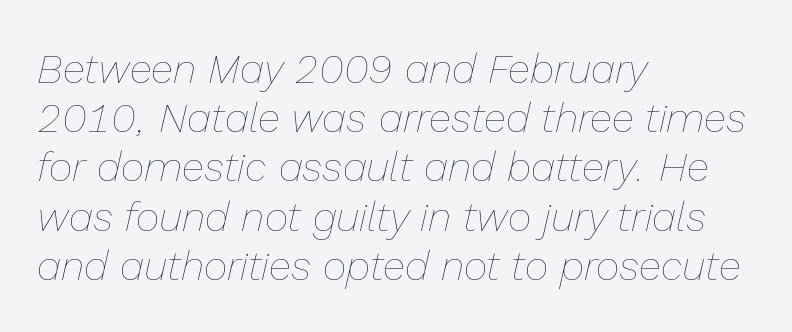
Q: Is the text bold? A: No.
Q: Is the text italic (slanted)? A: Yes, it leans right by about 13 degrees.
Q: Is the text underlined? A: No.
Q: How is the paragraph aligned? A: Left-aligned.
Q: Is the spacing between letters normal or unusually wide? A: Normal.
Q: Width (condensed, normal, or wide)? A: Normal.
Q: Stroke contrast? A: Low.
Q: x-height? A: Medium.
Q: Monospaced? A: No.
